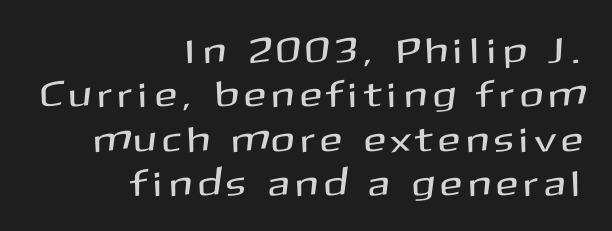
This is the regular roman posture of the typeface. Underlining? Definitely not there. Do the characters align in a grid? No, the font is proportional. Does extra space separate the letters? Yes, quite a lot of it. Examine the stroke ends and you'll find no serifs.
